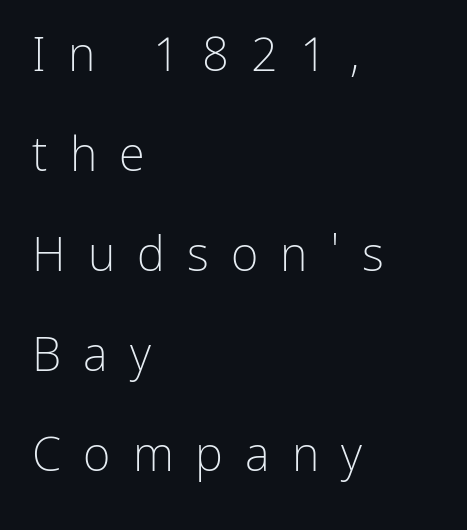
Q: Is the text bold? A: No.
Q: Is the text italic (slanted)? A: No, it is upright.
Q: Is the typeface a serif or a sans-serif typeface? A: Sans-serif.
Q: Is the text underlined? A: No.
Q: How is the paragraph aligned? A: Left-aligned.
Q: Is the spacing between letters normal or unusually wide? A: Unusually wide.
Q: Is the spacing between lines tight, normal or loose? A: Loose.
Q: Width (condensed, normal, or wide)? A: Normal.
Q: Stroke contrast? A: Low.
Q: x-height? A: Medium.
Q: Monospaced? A: No.
